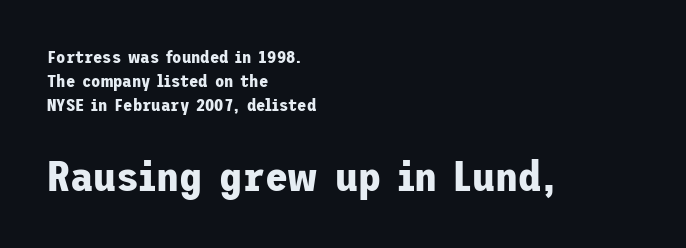
Q: Is the text bold? A: Yes.
Q: Is the text italic (slanted)? A: No, it is upright.
Q: Is the typeface a serif or a sans-serif typeface? A: Sans-serif.
Q: Is the text underlined? A: No.
Q: How is the paragraph aligned? A: Left-aligned.
Q: Is the spacing between letters normal or unusually wide? A: Normal.
Q: Is the spacing between lines tight, normal or loose? A: Normal.
Q: Which block of text is set in a larger size, the first (top) or the second (bottom)? A: The second (bottom) one.
Q: Width (condensed, normal, or wide)? A: Normal.
Q: Stroke contrast? A: Low.
Q: x-height? A: Medium.
